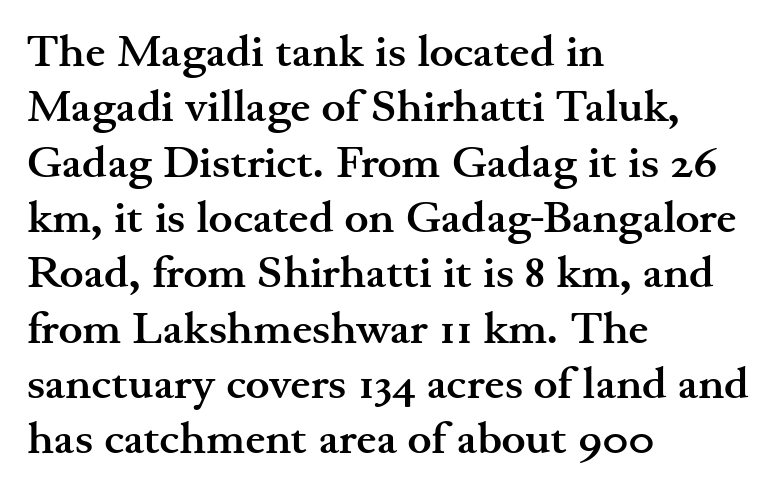
The image shows 45 px semibold, wide serif type, upright; set left-aligned, line spacing 1.23x, normal letter spacing, not underlined; medium stroke contrast and a small x-height.
